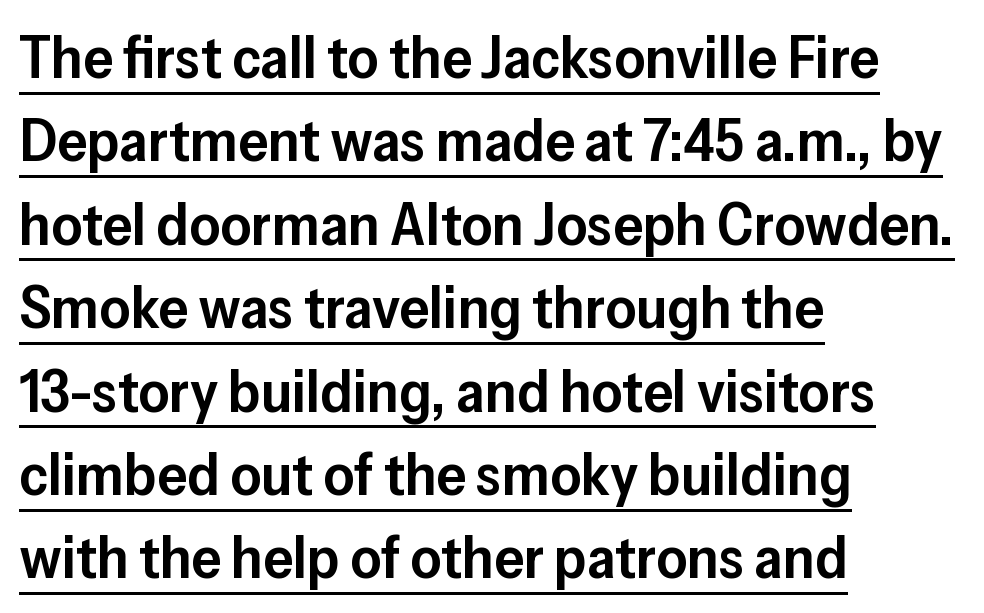
Nope, no serifs anywhere on these letters. Left-aligned paragraph, ragged on the right. Underlining? Definitely there. Posture: upright roman. A typesetter would call this zero additional tracking.
